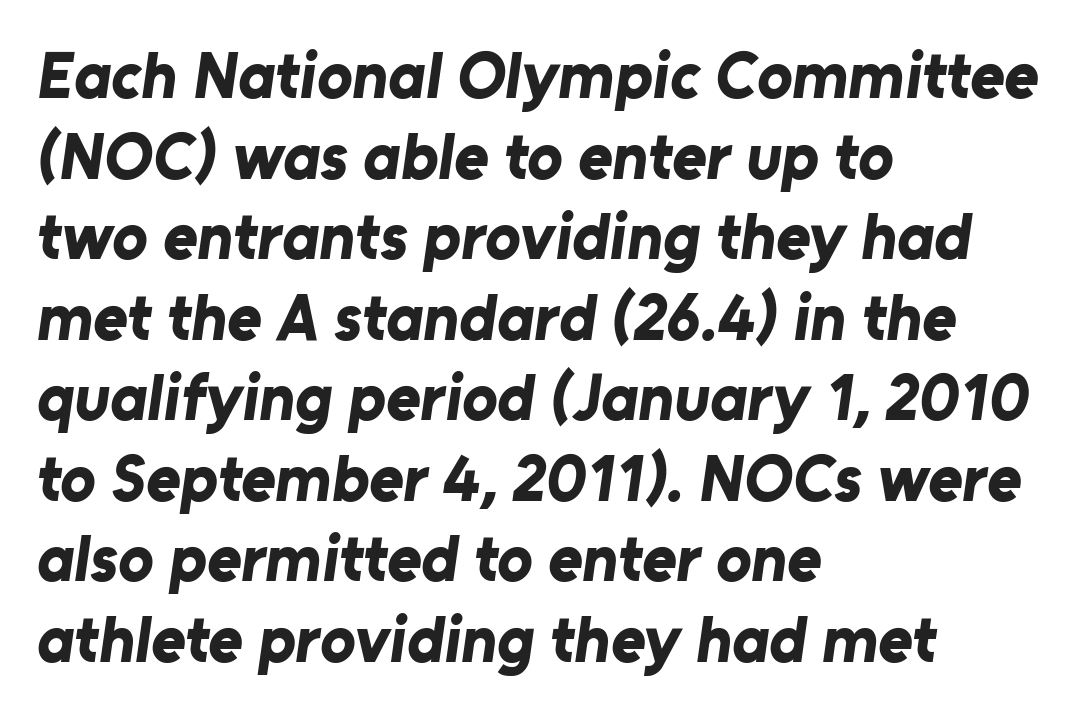
The image shows 66 px bold sans-serif type; set left-aligned, line spacing 1.22x, normal letter spacing, not underlined; low stroke contrast and a medium x-height.
